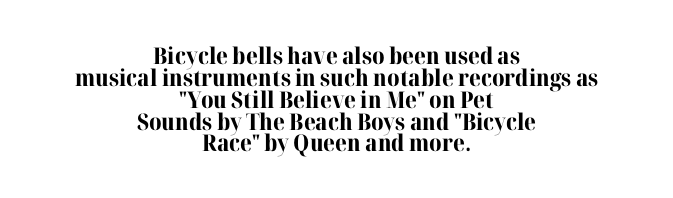
{"italic": "no", "bold": "yes", "underline": "no", "align": "center", "line_spacing": "tight", "line_spacing_ratio": 0.95, "letter_spacing": "normal", "letter_spacing_em": 0.0, "glyph_px": 23}
